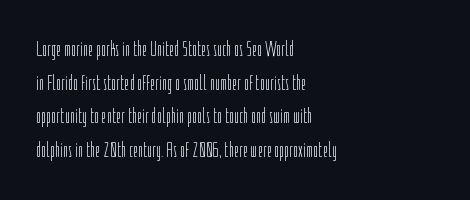
Unbolded letterforms with no extra heft. The letterforms sit shoulder to shoulder at normal distance. Line spacing here is normal. Glance below the letters and you will spot only blank space. Visually the block forms a straight wall on the left and a jagged coastline on the right.
